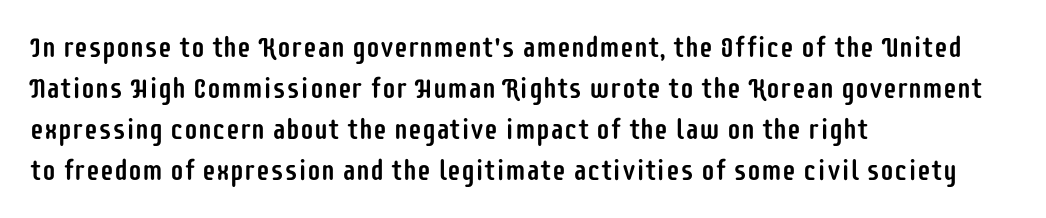
{"serif": "no", "italic": "no", "width": "condensed", "stroke_contrast": "low", "x_height": "large", "monospaced": "no", "underline": "no", "align": "left", "line_spacing": "normal", "line_spacing_ratio": 1.46, "letter_spacing": "normal", "letter_spacing_em": 0.0, "glyph_px": 28}
